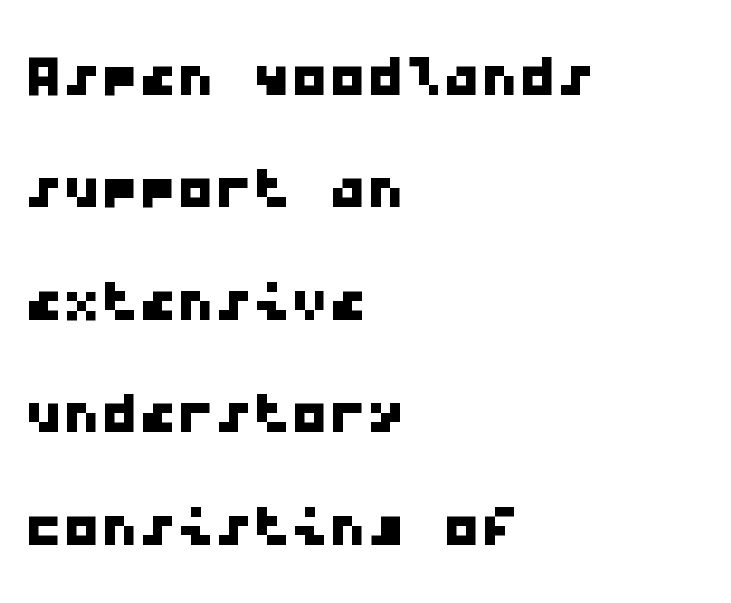
The ragged edge is on the right, which tells us the setting is flush left. A normal amount of white space separates one row of letters from the next. Underline: absent. Tracking value appears to be zero — textbook default spacing. No feet cap the strokes, marking this as sans-serif type.
